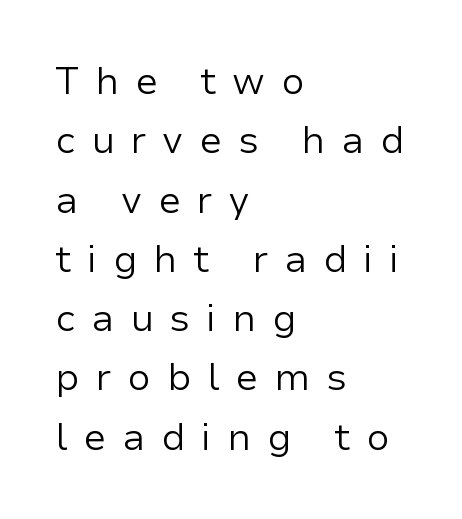
{"serif": "no", "italic": "no", "bold": "no", "weight": "regular", "width": "normal", "stroke_contrast": "low", "x_height": "medium", "monospaced": "no", "underline": "no", "align": "left", "line_spacing": "normal", "line_spacing_ratio": 1.56, "letter_spacing": "wide", "letter_spacing_em": 0.42, "glyph_px": 38}
